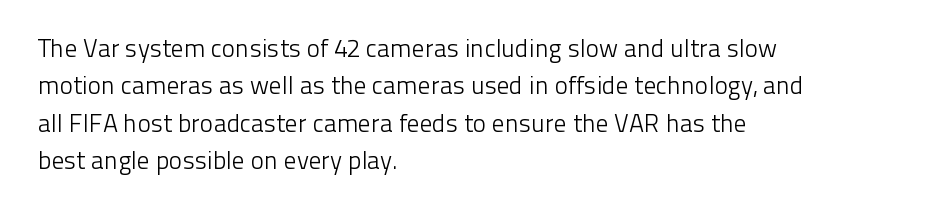
The image shows 25 px text type, upright; set left-aligned, normal line spacing (1.5x), normal letter spacing, not underlined.
